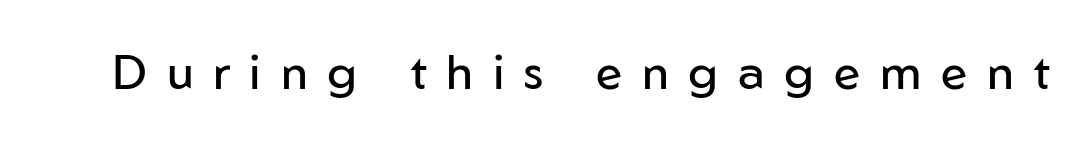
Note: no serifs on the glyphs. Beneath every word, the page is bare. The typesetting does not lean heavy: it is not bold. Spacing verdict: proportional, widths tailored to each character.
